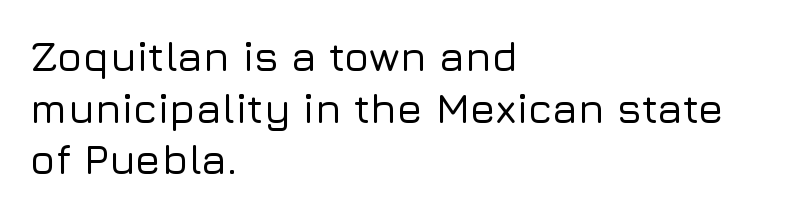
Q: Is the text italic (slanted)? A: No, it is upright.
Q: Is the typeface a serif or a sans-serif typeface? A: Sans-serif.
Q: Is the text underlined? A: No.
Q: How is the paragraph aligned? A: Left-aligned.
Q: Is the spacing between letters normal or unusually wide? A: Normal.
Q: Width (condensed, normal, or wide)? A: Normal.
Q: Stroke contrast? A: Low.
Q: x-height? A: Medium.
Q: Monospaced? A: No.
